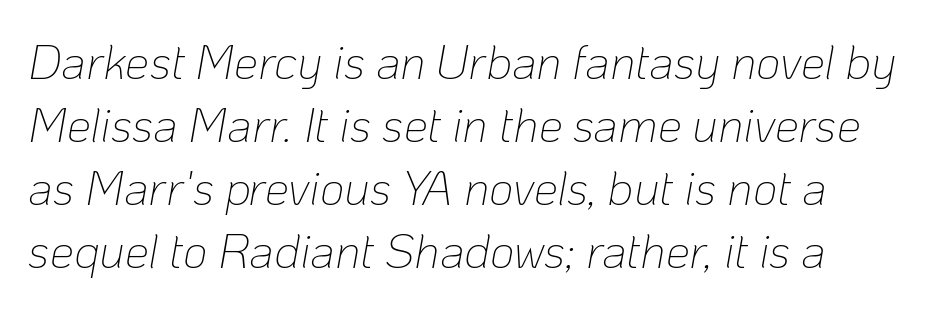
What stands out about the letter spacing? Nothing — it is the standard amount. You could not count columns in this text — the font is proportionally spaced. Each row of text sits above clean, open space. The typeface has the unassuming heft of standard copy or less. The leading is moderate, giving the passage an even texture.
